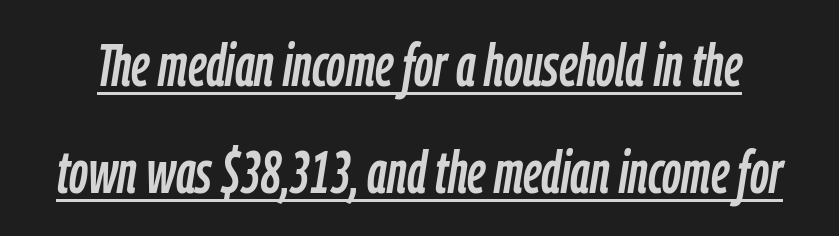
Q: Is the text italic (slanted)? A: Yes, it leans right by about 9 degrees.
Q: Is the text underlined? A: Yes.
Q: Is the spacing between letters normal or unusually wide? A: Normal.
Q: Width (condensed, normal, or wide)? A: Condensed.
Q: Stroke contrast? A: Low.
Q: x-height? A: Medium.
Q: Monospaced? A: No.
